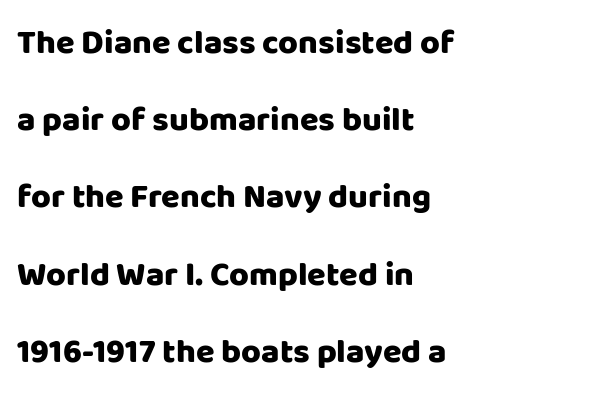
In terms of letterspacing, this is plain default setting. The paragraph has a hard left edge and a soft right edge. Horizontal bands of white between lines are thick stripes. The passage shown is typed in a proportional face where columns would drift.
